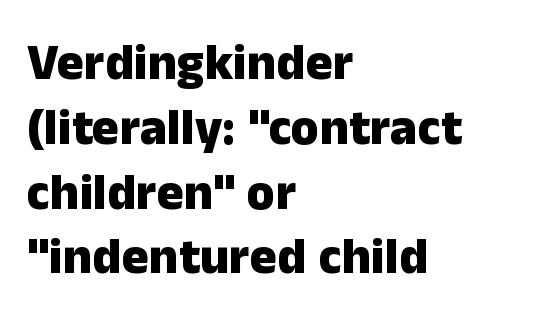
Q: Is the text bold? A: Yes.
Q: Is the text italic (slanted)? A: No, it is upright.
Q: Is the typeface a serif or a sans-serif typeface? A: Sans-serif.
Q: Is the text underlined? A: No.
Q: How is the paragraph aligned? A: Left-aligned.
Q: Is the spacing between letters normal or unusually wide? A: Normal.
Q: Is the spacing between lines tight, normal or loose? A: Normal.
Q: Width (condensed, normal, or wide)? A: Normal.
Q: Stroke contrast? A: Low.
Q: x-height? A: Medium.
Q: Monospaced? A: No.
